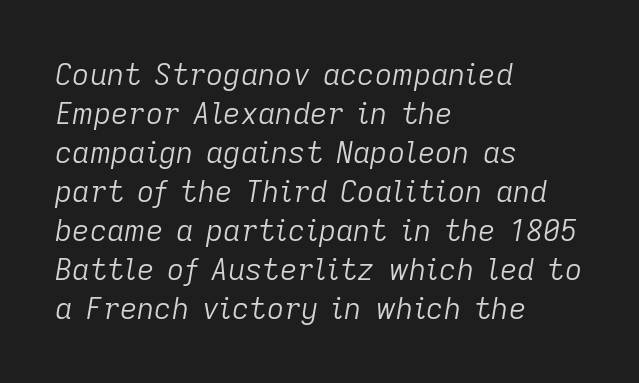
Is the block centered? No — it sits flush against the left margin. There's an unmistakable incline to the writing here. Stems here are at most as thick as an everyday book face. Characters follow at the spacing the type designer built in. The space beneath each line is pristine and unruled.
